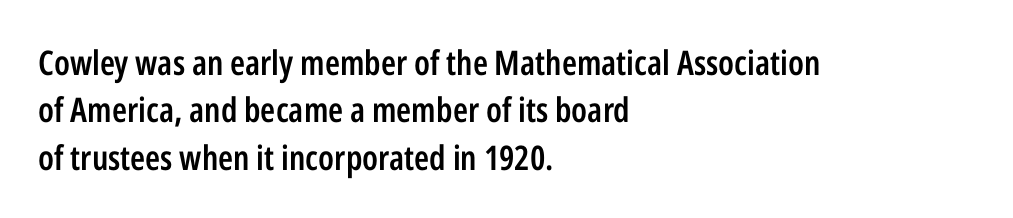
Character widths vary here, with narrow letters taking less room than wide ones. The axis of the letterforms is exactly vertical. Descenders are the only things crossing below the line. Font category for this specimen: sans-serif. These lines carry some extra weight — a demibold, not a full bold. The gaps between neighbouring characters are ordinary and unremarkable.
